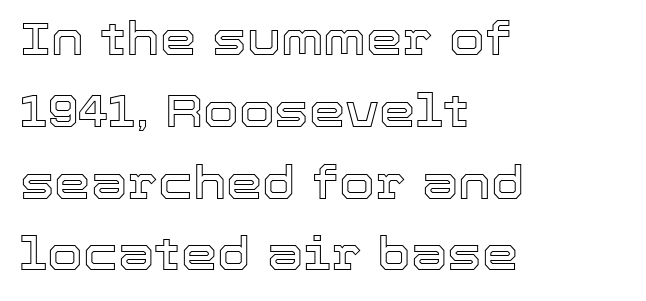
A roman cut, with each character standing at attention. The space directly below the letters is spotless. The rendering uses a moderate line-height, typical for paragraphs. Left-aligned paragraph, ragged on the right.
